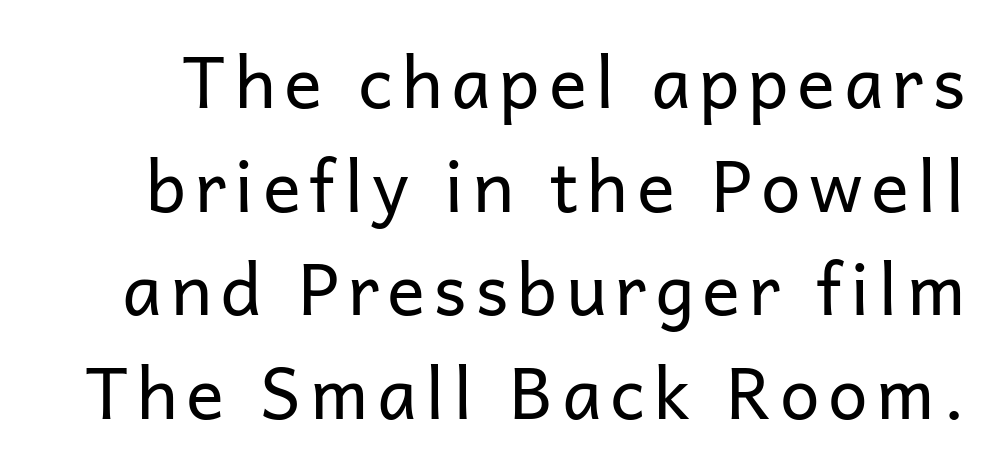
{"serif": "no", "italic": "no", "bold": "no", "weight": "regular", "width": "normal", "stroke_contrast": "low", "x_height": "medium", "monospaced": "no", "underline": "no", "line_spacing": "normal", "line_spacing_ratio": 1.46, "glyph_px": 71}
